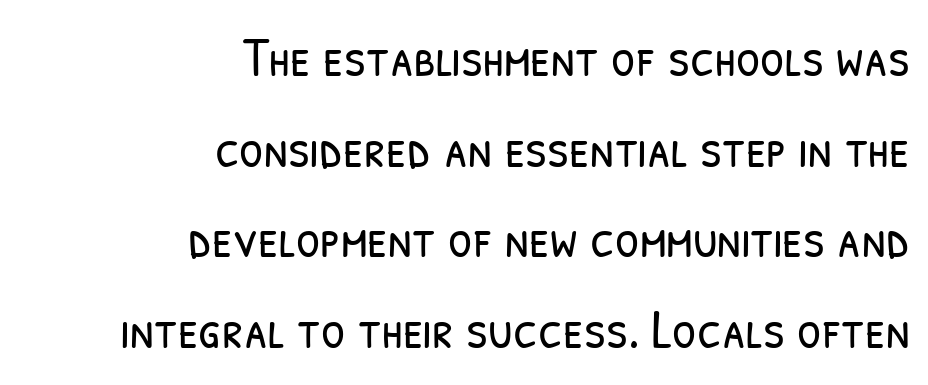
{"serif": "no", "bold": "no", "weight": "light", "width": "condensed", "stroke_contrast": "low", "x_height": "medium", "monospaced": "no", "underline": "no", "align": "right", "line_spacing": "normal", "line_spacing_ratio": 1.65, "letter_spacing": "normal", "letter_spacing_em": 0.0, "glyph_px": 55}
